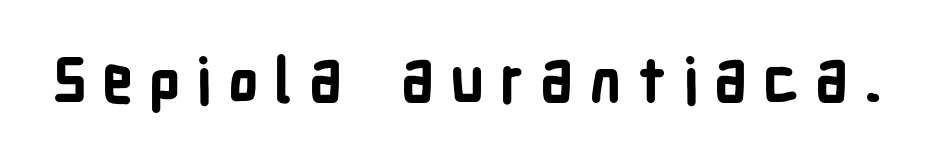
The image shows 61 px bold, condensed sans-serif type, upright; set unusually wide letter spacing (+0.26 em), not underlined; low stroke contrast and a medium x-height.
